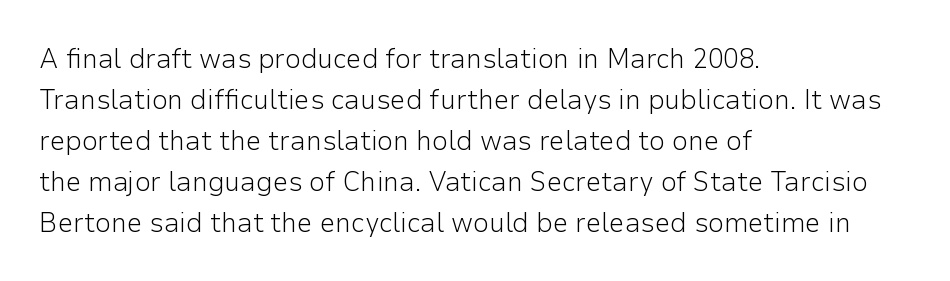
The image shows 28 px light sans-serif type, upright; set left-aligned, normal line spacing (1.46x), normal letter spacing, not underlined; low stroke contrast and a medium x-height.
